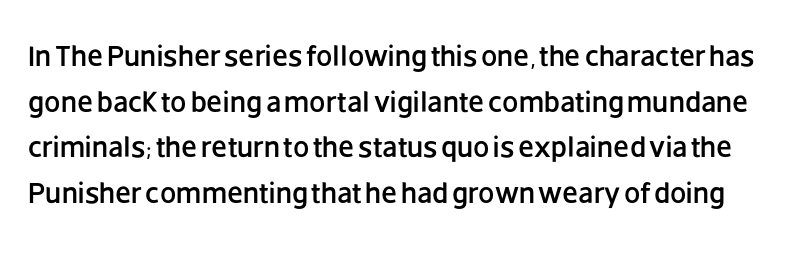
Short note: letters normally spaced. The type family on display is of the sans-serif kind. Regular leading. When letters stand straight like this, we call the style roman or upright.
